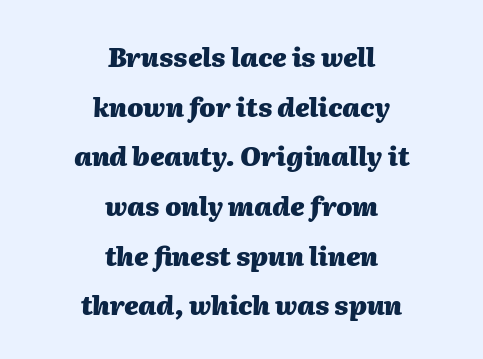
What weight is shown? A full bold with thick strokes. The passage shown leans; its letterforms are oblique. Neither beginnings nor endings align; midpoints do. These lines stand farther apart than default settings would place them.
